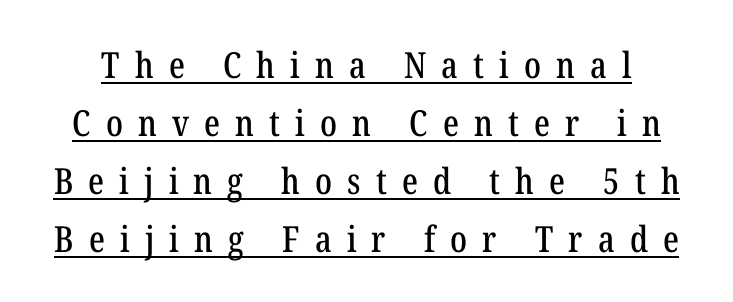
Q: Is the text italic (slanted)? A: No, it is upright.
Q: Is the typeface a serif or a sans-serif typeface? A: Serif.
Q: Is the text underlined? A: Yes.
Q: Is the spacing between letters normal or unusually wide? A: Unusually wide.
Q: Is the spacing between lines tight, normal or loose? A: Normal.
Q: Width (condensed, normal, or wide)? A: Condensed.
Q: Stroke contrast? A: Low.
Q: x-height? A: Medium.
Q: Monospaced? A: No.
